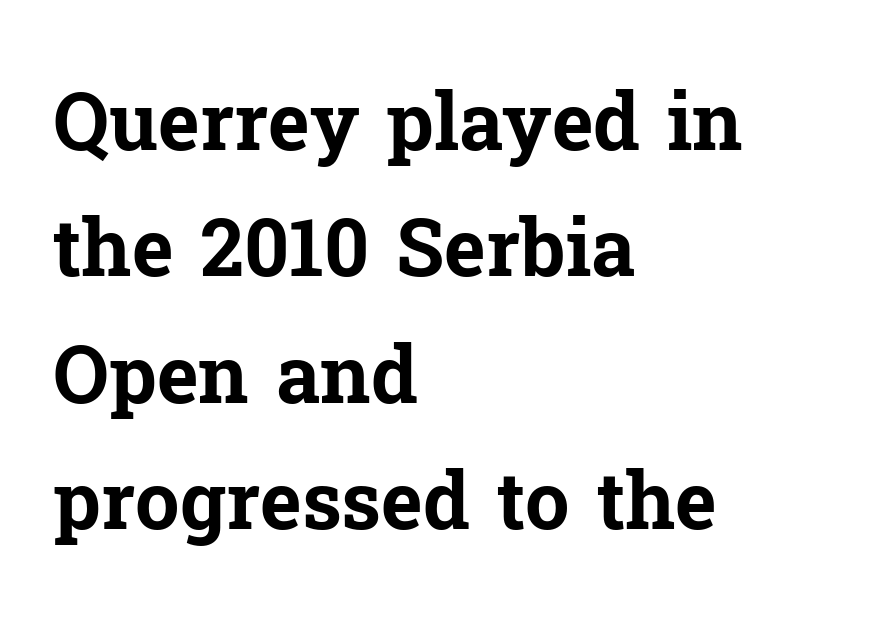
{"serif": "yes", "italic": "no", "bold": "yes", "weight": "bold", "width": "normal", "stroke_contrast": "low", "x_height": "medium", "monospaced": "no", "underline": "no", "align": "left", "line_spacing": "normal", "line_spacing_ratio": 1.6, "letter_spacing": "normal", "letter_spacing_em": 0.0, "glyph_px": 79}
